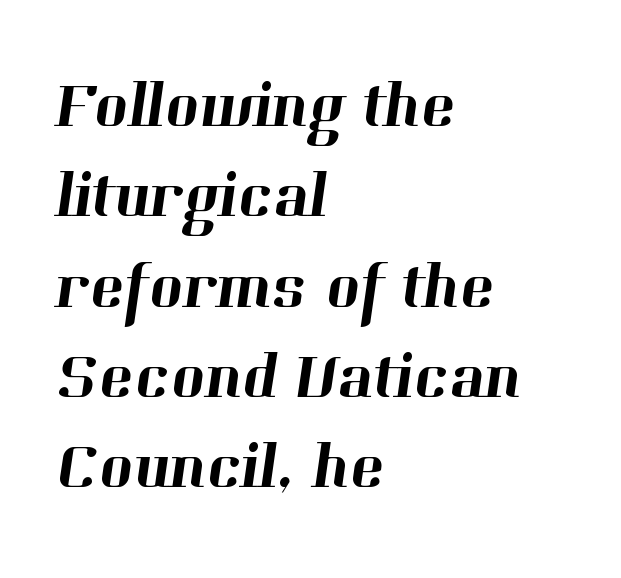
The image shows 65 px serif type; set left-aligned, normal line spacing (1.39x), normal letter spacing, not underlined; high stroke contrast and a medium x-height.
